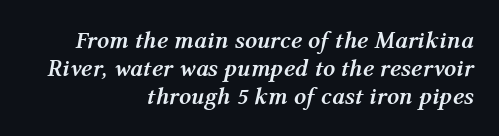
Q: Is the text bold? A: Yes.
Q: Is the text italic (slanted)? A: Yes, it leans right by about 12 degrees.
Q: Is the text underlined? A: No.
Q: How is the paragraph aligned? A: Right-aligned.
Q: Is the spacing between letters normal or unusually wide? A: Normal.
